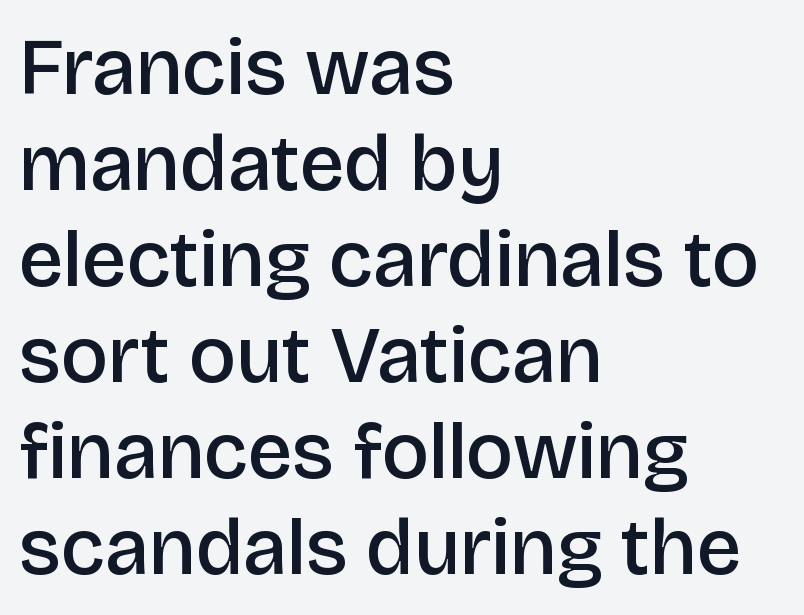
{"serif": "no", "italic": "no", "bold": "semi", "weight": "semibold", "width": "normal", "stroke_contrast": "low", "x_height": "large", "monospaced": "no", "underline": "no", "align": "left", "line_spacing_ratio": 1.2, "letter_spacing": "normal", "letter_spacing_em": 0.0, "glyph_px": 80}
